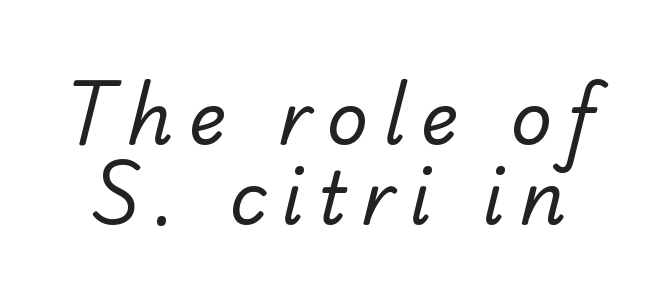
Whoever set this chose condensed vertical rhythm over breathing room. Stroke thickness stays within the range of a standard reading face or lighter. Font category for this specimen: sans-serif. Looks like regular typesetting: each glyph gets only the width it needs. The gaps between neighbouring characters are conspicuously large.
